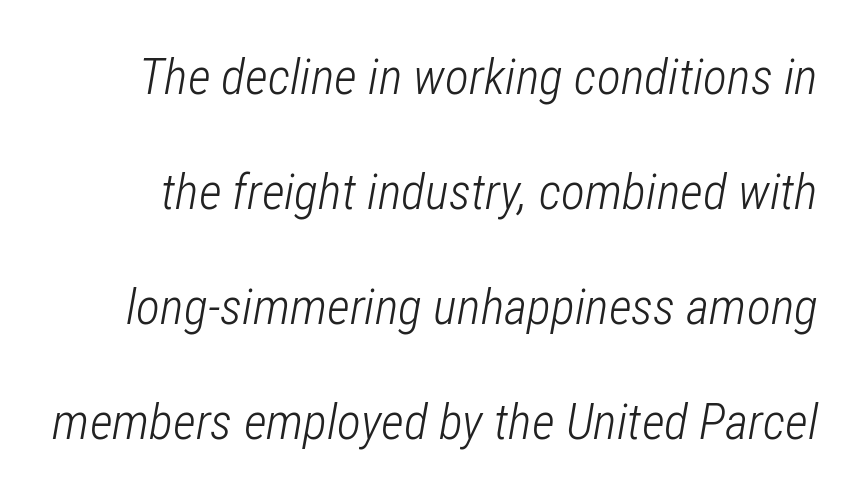
Q: Is the text bold? A: No.
Q: Is the text italic (slanted)? A: Yes, it leans right by about 12 degrees.
Q: Is the text underlined? A: No.
Q: Is the spacing between letters normal or unusually wide? A: Normal.
Q: Is the spacing between lines tight, normal or loose? A: Loose.
Q: Width (condensed, normal, or wide)? A: Condensed.
Q: Stroke contrast? A: Low.
Q: x-height? A: Medium.
Q: Monospaced? A: No.
